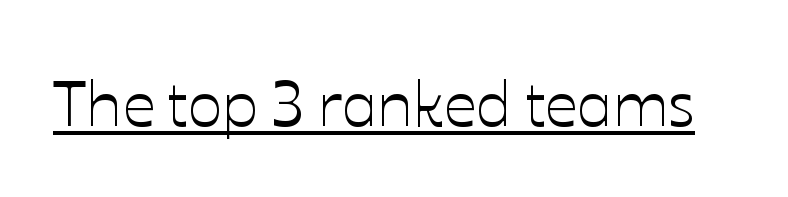
{"italic": "no", "width": "normal", "stroke_contrast": "low", "x_height": "medium", "monospaced": "no", "underline": "yes", "letter_spacing": "normal", "letter_spacing_em": 0.0, "glyph_px": 64}
